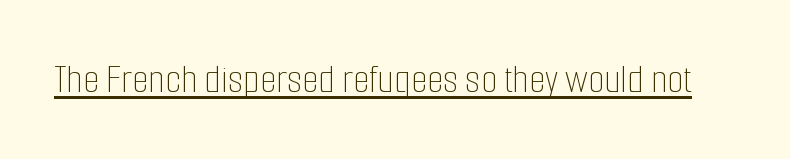
Q: Is the text bold? A: No.
Q: Is the text italic (slanted)? A: No, it is upright.
Q: Is the text underlined? A: Yes.
Q: Is the spacing between letters normal or unusually wide? A: Normal.
Q: Width (condensed, normal, or wide)? A: Condensed.
Q: Stroke contrast? A: Low.
Q: x-height? A: Medium.
Q: Monospaced? A: No.
